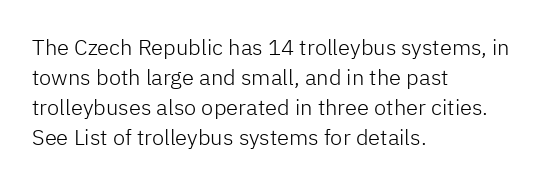
Q: Is the text bold? A: No.
Q: Is the text italic (slanted)? A: No, it is upright.
Q: Is the text underlined? A: No.
Q: How is the paragraph aligned? A: Left-aligned.
Q: Is the spacing between letters normal or unusually wide? A: Normal.
Q: Is the spacing between lines tight, normal or loose? A: Normal.
